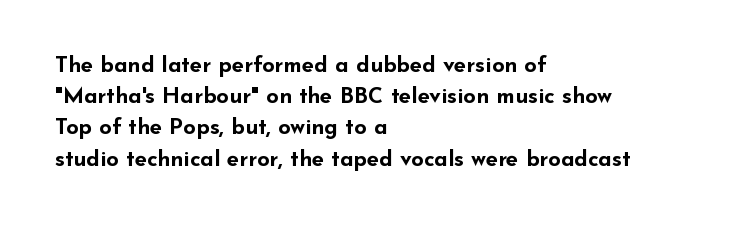
In CSS terms this would be text-align: left. Baseline-to-baseline distance is the conventional proportion of letter height. Notice how the stems are strictly vertical — no italics here. The space beneath each line is pristine and unruled. Spacing between characters is what you'd get straight out of the box. The passage shown is emphatically bold.
